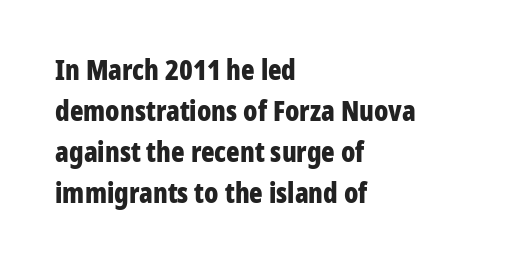
The image shows 28 px bold, condensed sans-serif type, upright; set left-aligned, normal line spacing (1.47x), normal letter spacing, not underlined; low stroke contrast and a medium x-height.
